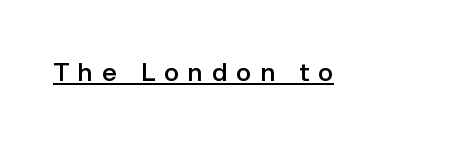
This is the in-between weight designers call semibold or demi. Has an underline been added? It has. There is plenty of visible air inserted between adjacent glyphs. A typesetter would mark this as roman, not italic.
